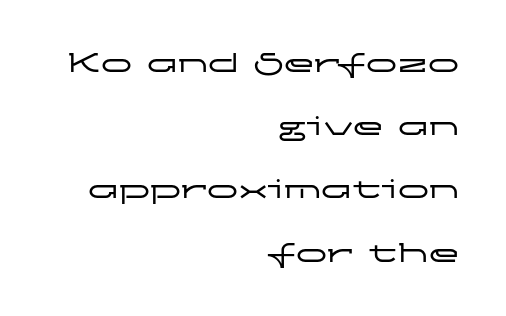
{"serif": "no", "italic": "no", "width": "wide", "stroke_contrast": "low", "x_height": "medium", "monospaced": "no", "underline": "no", "align": "right", "line_spacing": "loose", "line_spacing_ratio": 2.04, "letter_spacing": "normal", "letter_spacing_em": 0.0, "glyph_px": 31}
